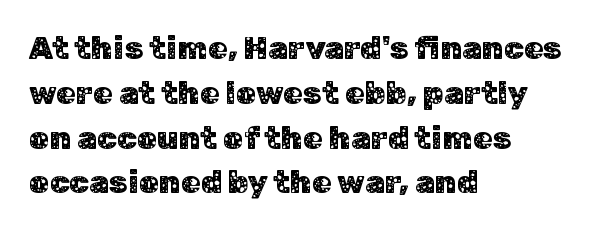
Proportional: the letters do not fall into vertical columns. Compared with typical paragraphs, the rows here are spaced about the same. The letters stand upright; this is a roman face. Notice how the passage keeps a crisp vertical edge on the left only. Inter-character spacing is left at the font's built-in metrics. The rendering shows plain stroke endings on the letterforms — a sans-serif design.
